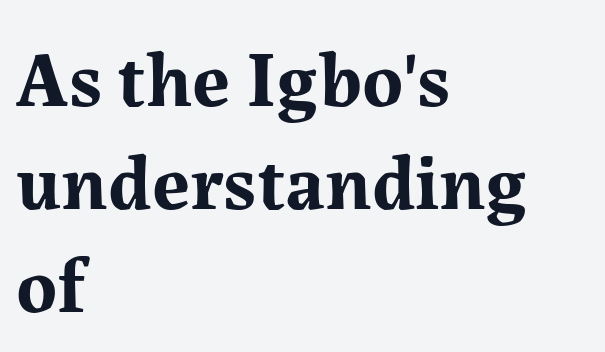
The image shows 78 px bold serif type, upright; set left-aligned, normal line spacing (1.32x), normal letter spacing, not underlined; medium stroke contrast and a medium x-height.
